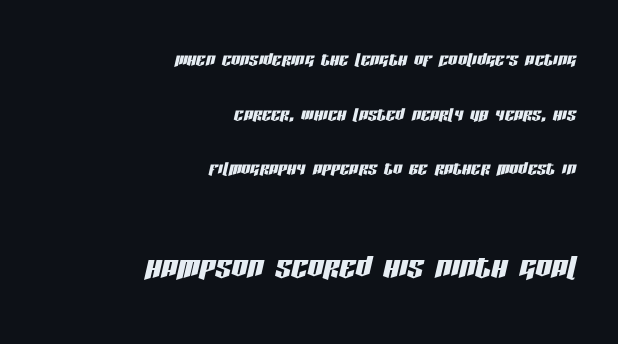
Q: Is the text italic (slanted)? A: Yes, it leans right by about 13 degrees.
Q: Is the text underlined? A: No.
Q: How is the paragraph aligned? A: Right-aligned.
Q: Is the spacing between letters normal or unusually wide? A: Normal.
Q: Is the spacing between lines tight, normal or loose? A: Loose.
Q: Which block of text is set in a larger size, the first (top) or the second (bottom)? A: The second (bottom) one.
Q: Width (condensed, normal, or wide)? A: Condensed.
Q: Stroke contrast? A: Low.
Q: x-height? A: Large.
Q: Monospaced? A: No.
